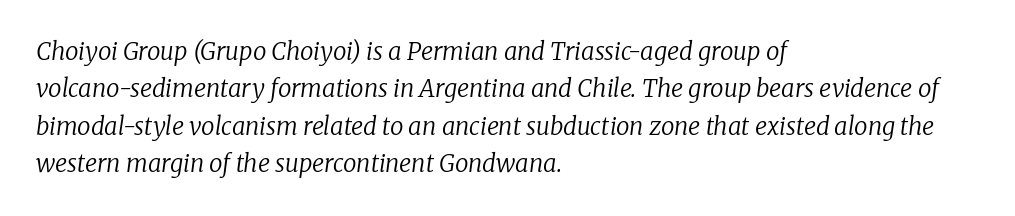
Q: Is the text bold? A: No.
Q: Is the text italic (slanted)? A: Yes, it leans right by about 8 degrees.
Q: Is the text underlined? A: No.
Q: How is the paragraph aligned? A: Left-aligned.
Q: Is the spacing between letters normal or unusually wide? A: Normal.
Q: Is the spacing between lines tight, normal or loose? A: Normal.
